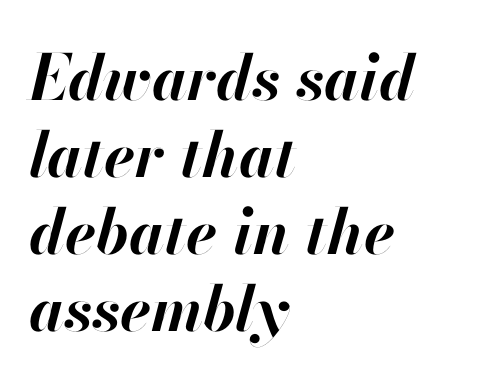
Q: Is the text bold? A: Yes.
Q: Is the text italic (slanted)? A: Yes, it leans right by about 13 degrees.
Q: Is the text underlined? A: No.
Q: How is the paragraph aligned? A: Left-aligned.
Q: Is the spacing between letters normal or unusually wide? A: Normal.
Q: Width (condensed, normal, or wide)? A: Normal.
Q: Stroke contrast? A: High.
Q: x-height? A: Small.
Q: Monospaced? A: No.
